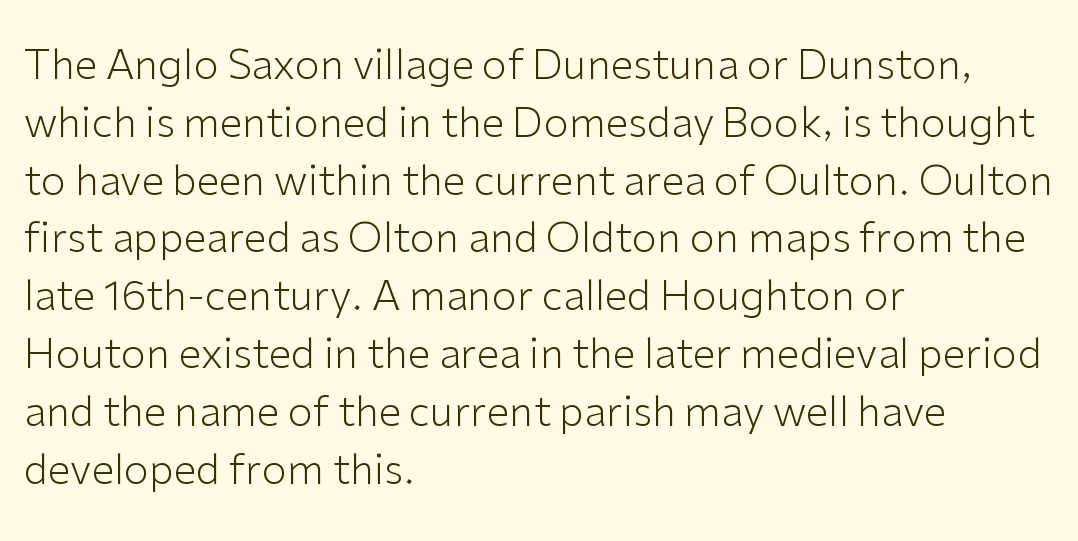
Q: Is the text bold? A: No.
Q: Is the text italic (slanted)? A: No, it is upright.
Q: Is the typeface a serif or a sans-serif typeface? A: Sans-serif.
Q: Is the text underlined? A: No.
Q: How is the paragraph aligned? A: Left-aligned.
Q: Is the spacing between letters normal or unusually wide? A: Normal.
Q: Is the spacing between lines tight, normal or loose? A: Normal.
Q: Width (condensed, normal, or wide)? A: Normal.
Q: Stroke contrast? A: Low.
Q: x-height? A: Medium.
Q: Monospaced? A: No.
